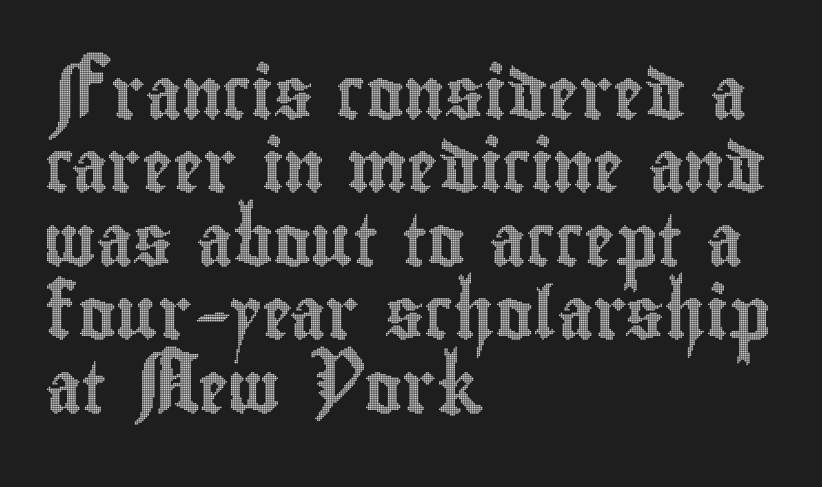
The image shows 51 px condensed type, upright; set left-aligned, normal line spacing (1.44x), normal letter spacing, not underlined; a small x-height.
